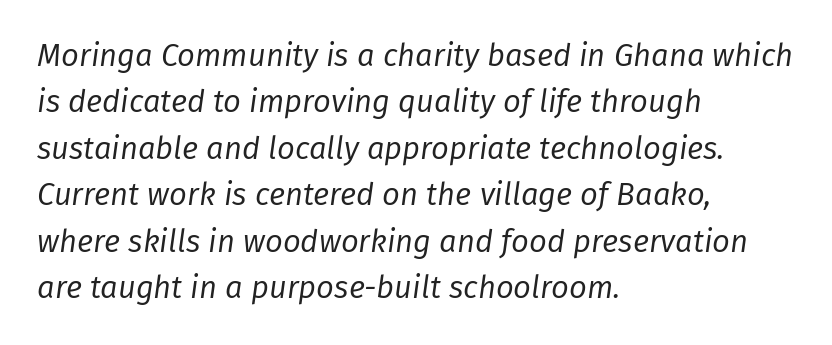
{"italic": "yes", "lean": "right", "slant_degrees": 8, "bold": "no", "weight": "regular", "width": "normal", "stroke_contrast": "low", "x_height": "medium", "monospaced": "no", "underline": "no", "align": "left", "line_spacing": "normal", "line_spacing_ratio": 1.5, "letter_spacing": "normal", "letter_spacing_em": 0.0, "glyph_px": 31}
